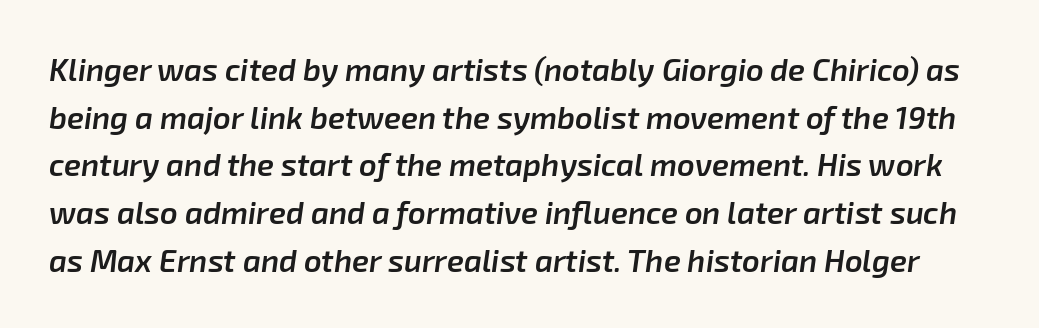
{"italic": "yes", "lean": "right", "slant_degrees": 8, "bold": "semi", "weight": "semibold", "width": "normal", "stroke_contrast": "low", "x_height": "medium", "monospaced": "no", "underline": "no", "line_spacing": "normal", "line_spacing_ratio": 1.54, "letter_spacing": "normal", "letter_spacing_em": 0.0, "glyph_px": 31}
